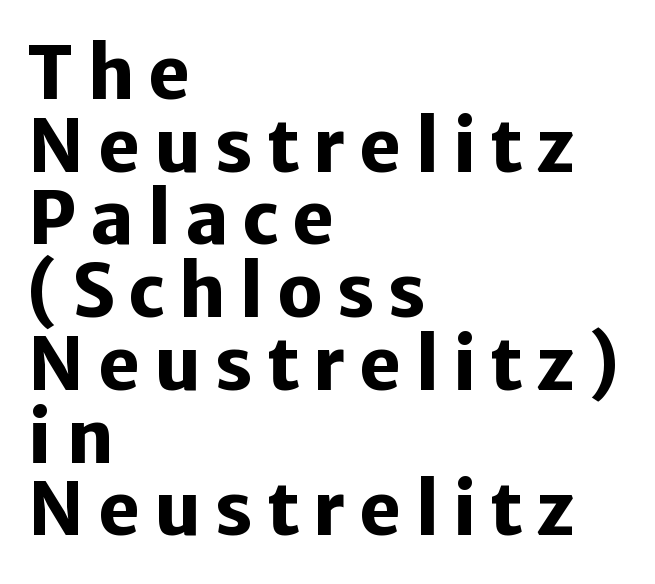
Q: Is the text bold? A: Yes.
Q: Is the text italic (slanted)? A: No, it is upright.
Q: Is the typeface a serif or a sans-serif typeface? A: Sans-serif.
Q: Is the text underlined? A: No.
Q: How is the paragraph aligned? A: Left-aligned.
Q: Is the spacing between lines tight, normal or loose? A: Tight.
Q: Width (condensed, normal, or wide)? A: Normal.
Q: Stroke contrast? A: Low.
Q: x-height? A: Medium.
Q: Monospaced? A: No.
